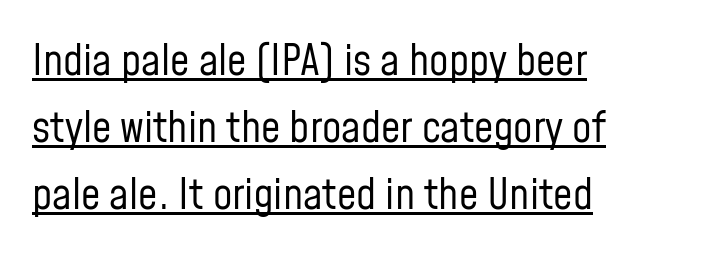
The axis of the letterforms is exactly vertical. The letters advance in unequal steps, a hallmark of proportional type. Caption: lettering with a line underneath. Honestly, the letter spacing is just normal — you wouldn't notice it. The font family rendered here belongs to the sans-serif group. The rag falls on the right side of this text block.
